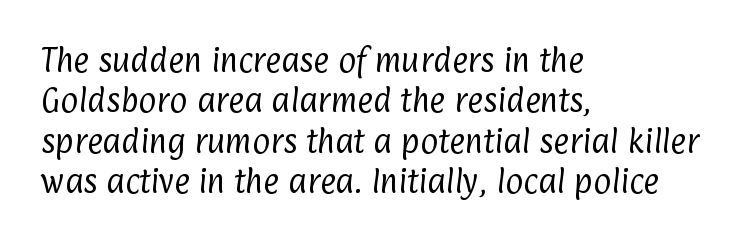
The weight tops out at a normal text grade. The setting favours the left margin, as ordinary paragraphs usually do. The passage shown is not underscored anywhere. Observe the ordinary spacing: letters are neighbours, not strangers.
